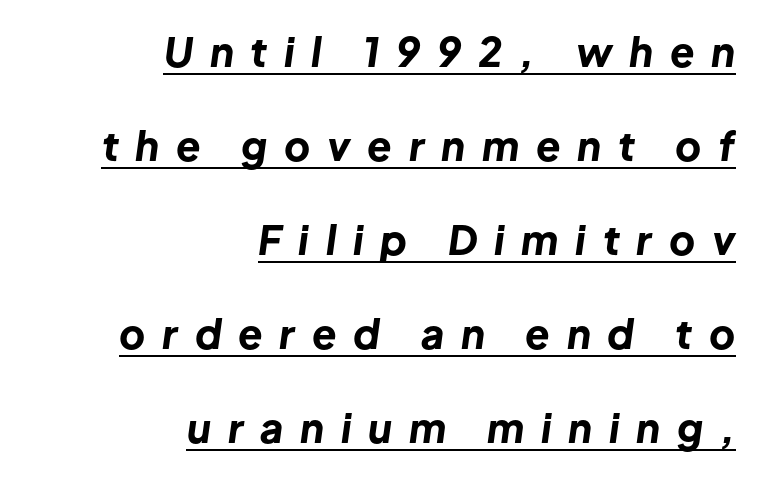
{"italic": "yes", "lean": "right", "slant_degrees": 8, "bold": "yes", "weight": "bold", "width": "normal", "stroke_contrast": "low", "x_height": "medium", "monospaced": "no", "underline": "yes", "align": "right", "line_spacing": "loose", "line_spacing_ratio": 2.35, "letter_spacing": "wide", "letter_spacing_em": 0.42, "glyph_px": 40}
